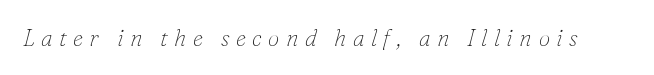
{"italic": "yes", "lean": "right", "slant_degrees": 16, "bold": "no", "underline": "no", "letter_spacing": "wide", "letter_spacing_em": 0.28, "glyph_px": 23}
